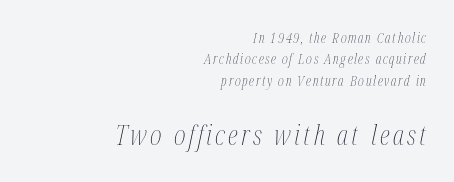
The image shows 28 px thin, condensed type, italic (leaning right); set right-aligned, normal line spacing (1.53x), not underlined; the second (bottom) block is 2.0x larger; medium stroke contrast and a medium x-height.
